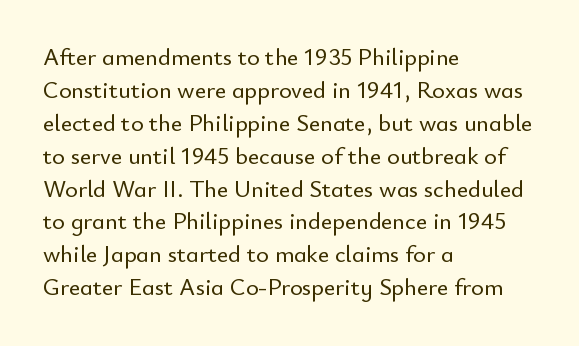
The image shows 24 px text type, upright; set left-aligned, normal line spacing (1.37x), normal letter spacing, not underlined.
